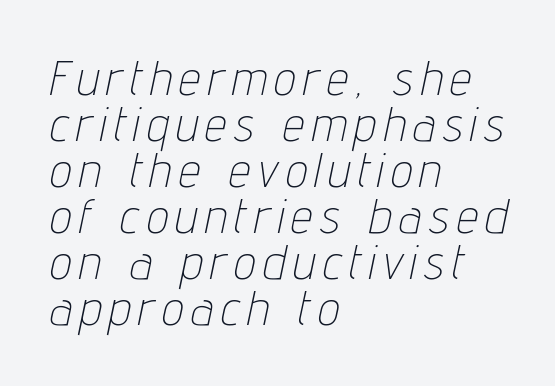
{"italic": "yes", "lean": "right", "slant_degrees": 12, "bold": "no", "weight": "thin", "width": "condensed", "stroke_contrast": "low", "x_height": "medium", "monospaced": "no", "underline": "no", "align": "left", "line_spacing": "tight", "line_spacing_ratio": 0.96, "glyph_px": 48}
